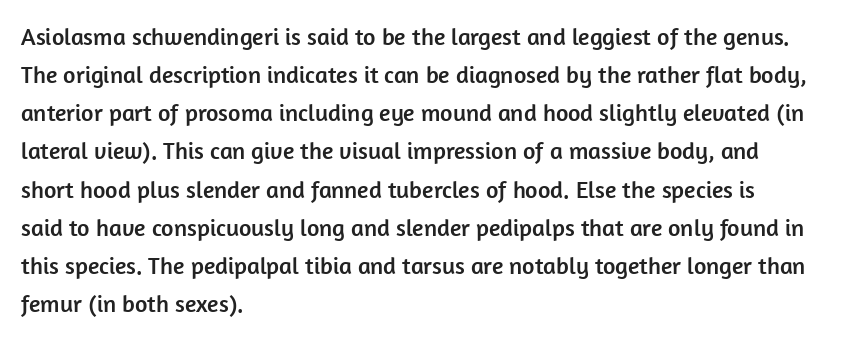
The image shows 24 px text type, upright; set left-aligned, normal line spacing (1.59x), normal letter spacing, not underlined.
